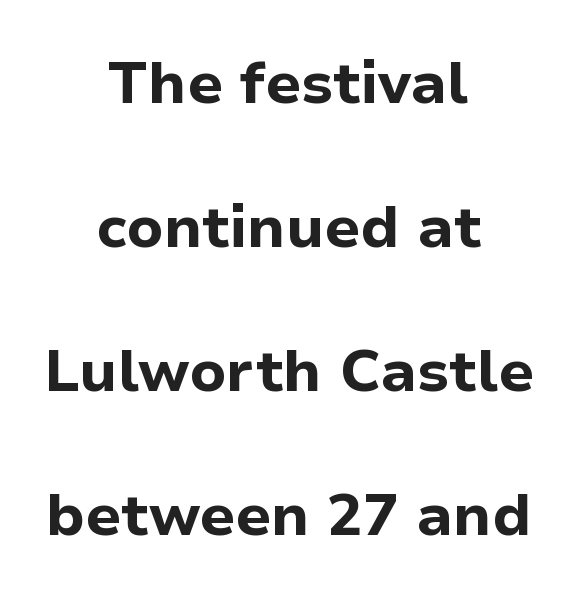
Teacher's note: observe the equal gaps on both sides — that is centered alignment. It's the straight-up-and-down kind of type. These lines are composed in type without serifs. A typesetter would call this leading open, well beyond the default. Any mark beneath the type? The region is blank.
